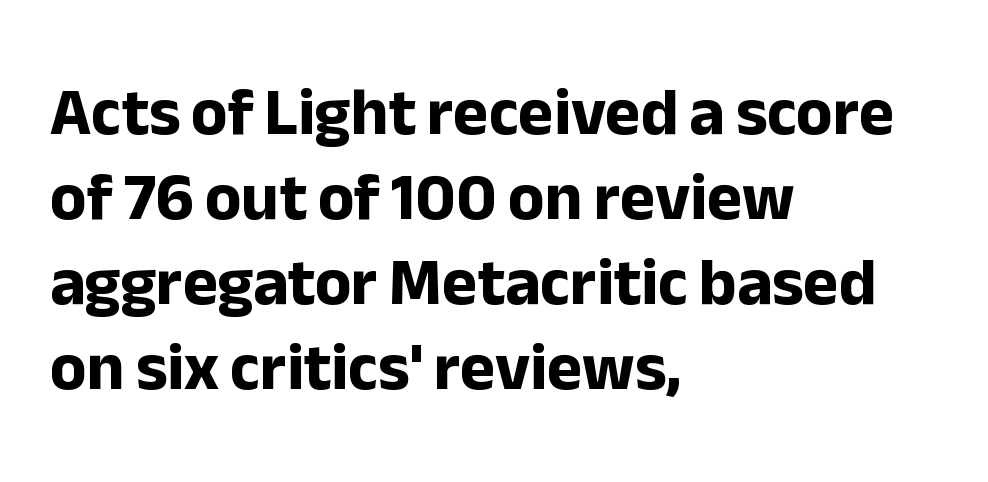
{"serif": "no", "italic": "no", "bold": "yes", "weight": "bold", "width": "normal", "stroke_contrast": "low", "x_height": "medium", "monospaced": "no", "underline": "no", "align": "left", "line_spacing": "normal", "line_spacing_ratio": 1.27, "letter_spacing": "normal", "letter_spacing_em": 0.0, "glyph_px": 67}
